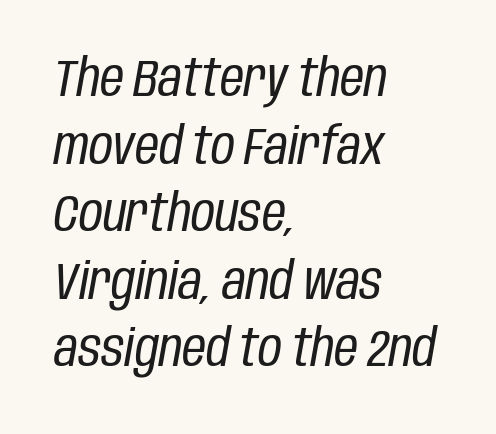
The image shows 52 px regular-weight, condensed type, italic (leaning right); set left-aligned, normal line spacing (1.3x), normal letter spacing, not underlined; low stroke contrast and a large x-height.
